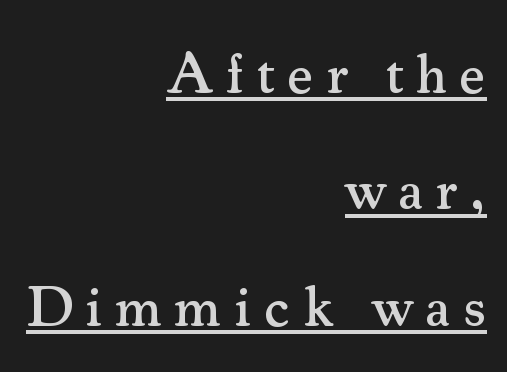
The image shows 57 px serif type, upright; set right-aligned, loose line spacing (2.04x), unusually wide letter spacing (+0.22 em), underlined; medium stroke contrast and a small x-height.
